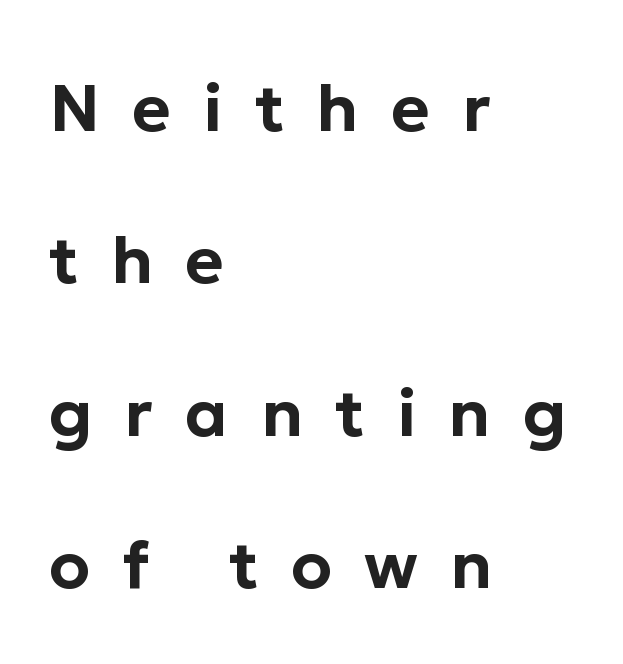
The glyphs are unaccompanied by any horizontal stroke below them. The rendering shows plain stroke endings on the letterforms — a sans-serif design. Proportional: the letters do not fall into vertical columns. Whoever set this chose breathing room over compactness in the vertical rhythm.
